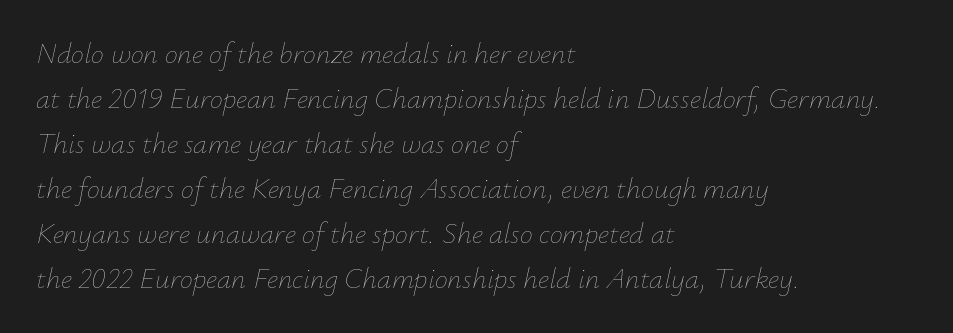
The image shows 29 px thin type, italic (leaning right); set left-aligned, normal line spacing (1.55x), normal letter spacing, not underlined; low stroke contrast and a small x-height.
